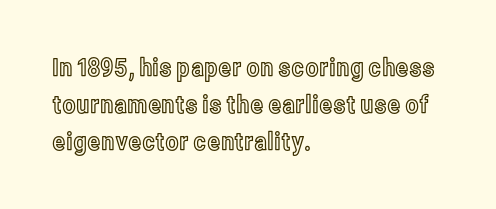
{"italic": "no", "underline": "no", "align": "left", "line_spacing": "normal", "line_spacing_ratio": 1.48, "letter_spacing": "normal", "letter_spacing_em": 0.0, "glyph_px": 25}
